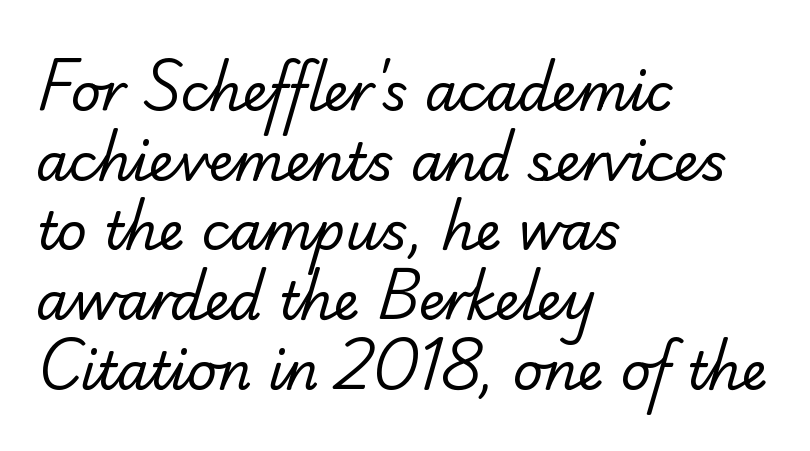
{"serif": "yes", "bold": "no", "weight": "regular", "width": "normal", "stroke_contrast": "low", "x_height": "small", "monospaced": "no", "underline": "no", "align": "left", "line_spacing": "normal", "line_spacing_ratio": 1.34, "letter_spacing": "normal", "letter_spacing_em": 0.0, "glyph_px": 52}
